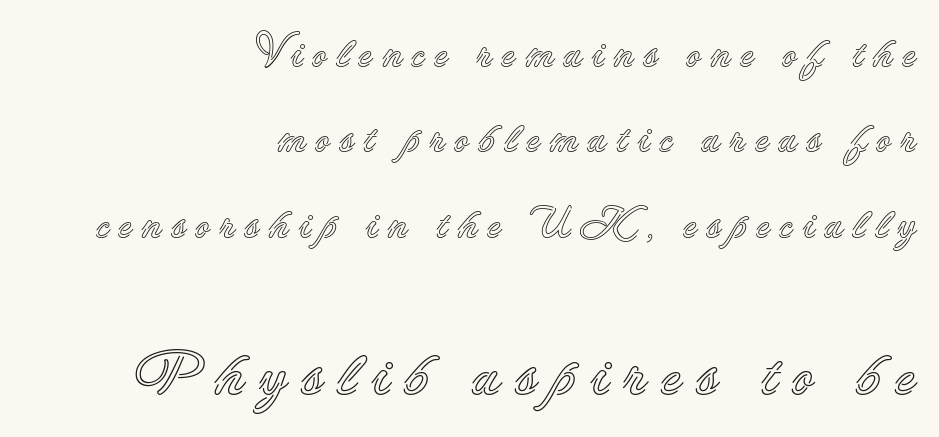
Q: Is the text italic (slanted)? A: Yes.
Q: Is the text underlined? A: No.
Q: How is the paragraph aligned? A: Right-aligned.
Q: Is the spacing between letters normal or unusually wide? A: Unusually wide.
Q: Is the spacing between lines tight, normal or loose? A: Loose.
Q: Which block of text is set in a larger size, the first (top) or the second (bottom)? A: The second (bottom) one.
Q: Width (condensed, normal, or wide)? A: Normal.
Q: x-height? A: Small.
Q: Monospaced? A: No.
